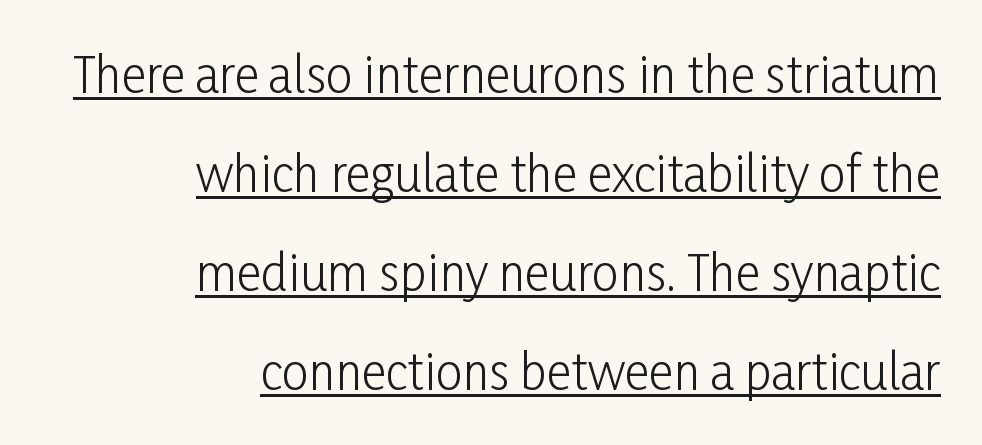
Q: Is the text bold? A: No.
Q: Is the text italic (slanted)? A: No, it is upright.
Q: Is the typeface a serif or a sans-serif typeface? A: Sans-serif.
Q: Is the text underlined? A: Yes.
Q: How is the paragraph aligned? A: Right-aligned.
Q: Is the spacing between letters normal or unusually wide? A: Normal.
Q: Is the spacing between lines tight, normal or loose? A: Loose.
Q: Width (condensed, normal, or wide)? A: Condensed.
Q: Stroke contrast? A: Low.
Q: x-height? A: Medium.
Q: Monospaced? A: No.
